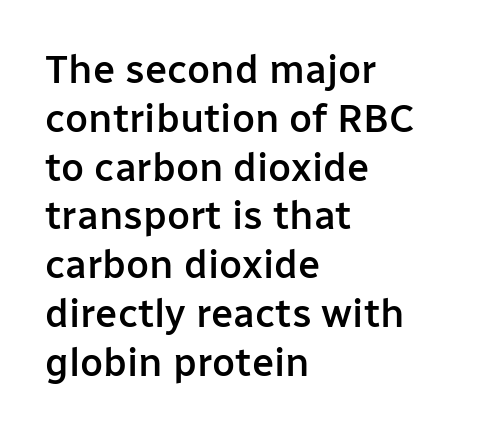
Underlining? Definitely not there. Summary of weight: moderately heavy, a semibold. Between one letter and the next there's only the usual sliver of space. Examine the stroke ends and you'll find no serifs. Do the letters lean? They stand straight.
